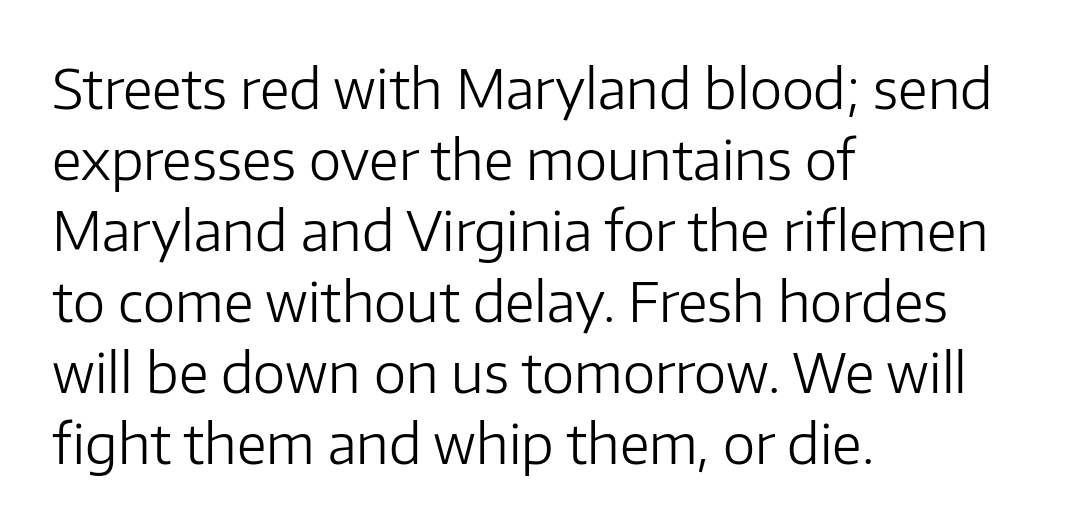
The image shows 55 px light sans-serif type, upright; set left-aligned, normal line spacing (1.29x), normal letter spacing, not underlined; low stroke contrast and a medium x-height.
